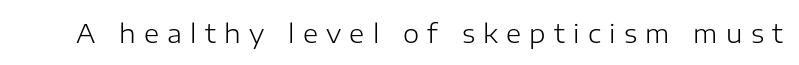
{"italic": "no", "bold": "no", "underline": "no", "letter_spacing": "wide", "letter_spacing_em": 0.32, "glyph_px": 26}
